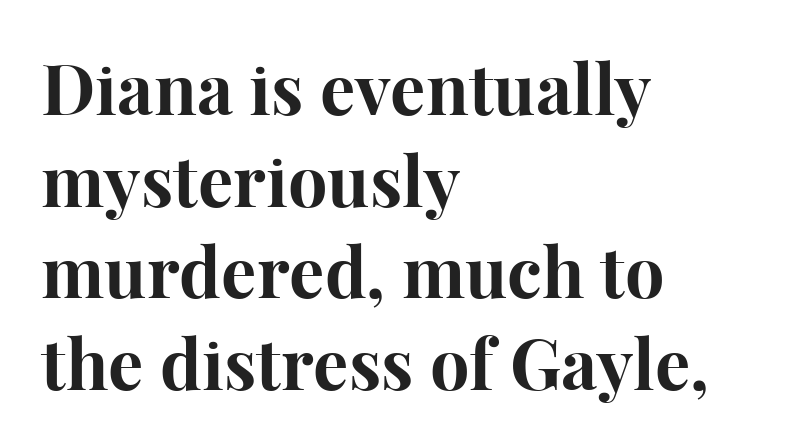
The designer went with a serif here, giving each stem small feet. Unmarked baselines from the first word to the last. Typographic density is high because the face is bold. All the whitespace from short lines collects on the right. The typography opts for an upright posture over an oblique one. Regarding leading, the lines here are spaced in the standard way.
